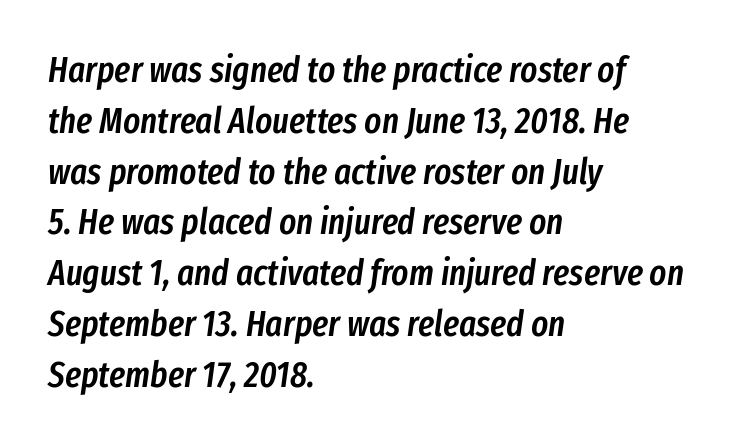
{"italic": "yes", "lean": "right", "slant_degrees": 8, "bold": "semi", "weight": "semibold", "width": "condensed", "stroke_contrast": "low", "x_height": "medium", "monospaced": "no", "underline": "no", "align": "left", "line_spacing": "normal", "line_spacing_ratio": 1.41, "letter_spacing": "normal", "letter_spacing_em": 0.0, "glyph_px": 36}
